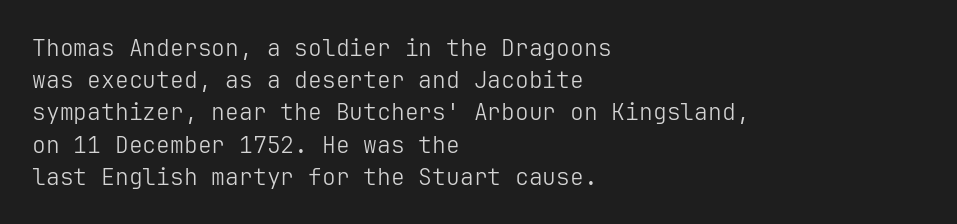
Regarding leading, the lines here are spaced in the standard way. The setting favours the left margin, as ordinary paragraphs usually do. The typeface has the unassuming heft of standard copy or less. The tracking reads as untouched default to a designer's eye. Type without underlining. Vertical strokes here are truly vertical.
